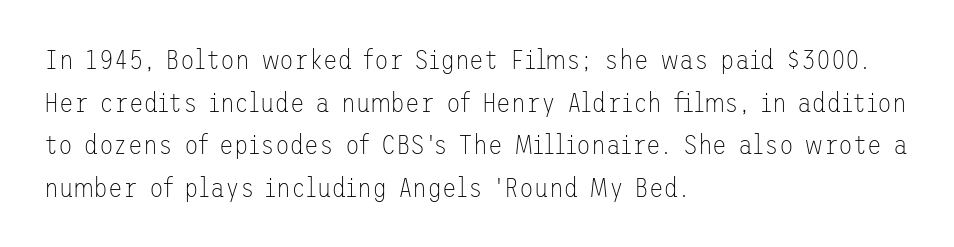
Q: Is the text bold? A: No.
Q: Is the text italic (slanted)? A: No, it is upright.
Q: Is the text underlined? A: No.
Q: How is the paragraph aligned? A: Left-aligned.
Q: Is the spacing between letters normal or unusually wide? A: Normal.
Q: Is the spacing between lines tight, normal or loose? A: Normal.
